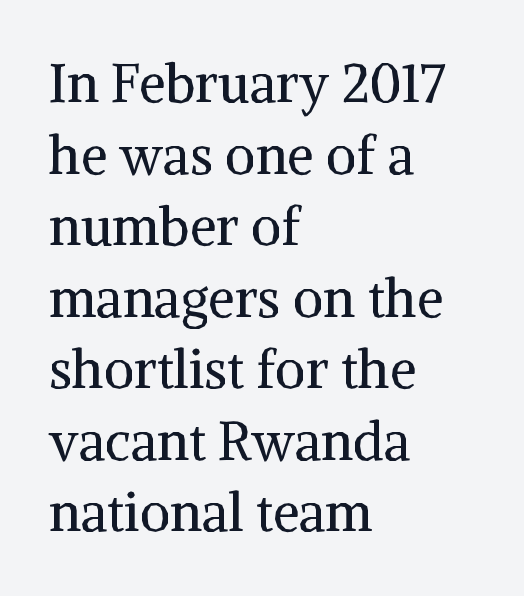
Q: Is the text bold? A: No.
Q: Is the text italic (slanted)? A: No, it is upright.
Q: Is the typeface a serif or a sans-serif typeface? A: Serif.
Q: Is the text underlined? A: No.
Q: How is the paragraph aligned? A: Left-aligned.
Q: Is the spacing between letters normal or unusually wide? A: Normal.
Q: Is the spacing between lines tight, normal or loose? A: Normal.
Q: Width (condensed, normal, or wide)? A: Normal.
Q: Stroke contrast? A: Medium.
Q: x-height? A: Medium.
Q: Monospaced? A: No.
